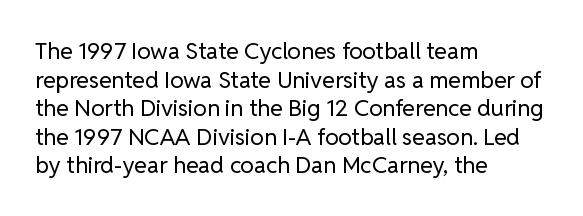
{"italic": "no", "bold": "no", "underline": "no", "align": "left", "line_spacing_ratio": 1.24, "letter_spacing": "normal", "letter_spacing_em": 0.0, "glyph_px": 23}
